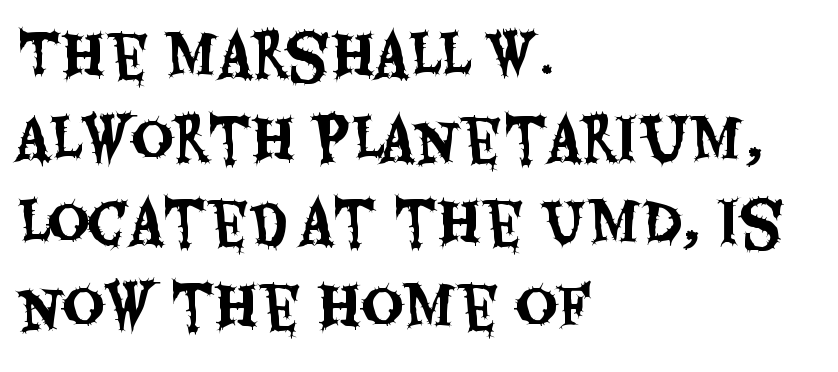
The image shows 58 px condensed sans-serif type, upright; set left-aligned, normal line spacing (1.44x), normal letter spacing, not underlined; medium stroke contrast and a large x-height.
